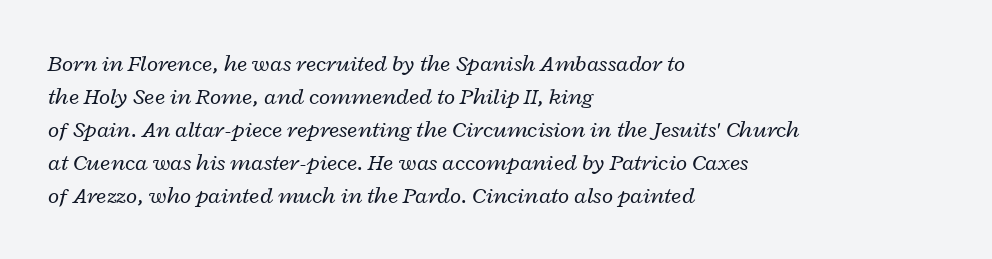
The image shows 23 px text type, italic (leaning right); set left-aligned, normal line spacing (1.44x), normal letter spacing, not underlined.
